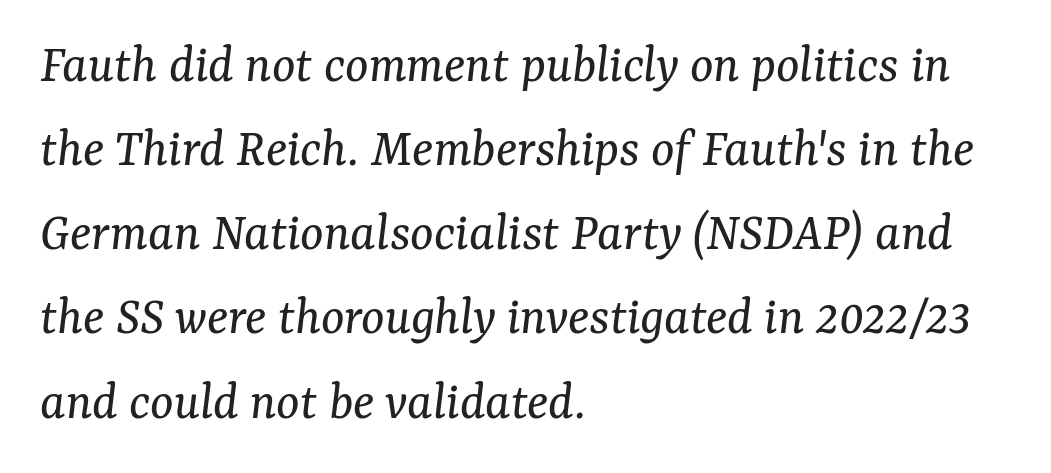
Q: Is the text bold? A: No.
Q: Is the text italic (slanted)? A: Yes, it leans right by about 7 degrees.
Q: Is the typeface a serif or a sans-serif typeface? A: Serif.
Q: Is the text underlined? A: No.
Q: How is the paragraph aligned? A: Left-aligned.
Q: Is the spacing between letters normal or unusually wide? A: Normal.
Q: Is the spacing between lines tight, normal or loose? A: Normal.
Q: Width (condensed, normal, or wide)? A: Normal.
Q: Stroke contrast? A: Medium.
Q: x-height? A: Medium.
Q: Monospaced? A: No.
